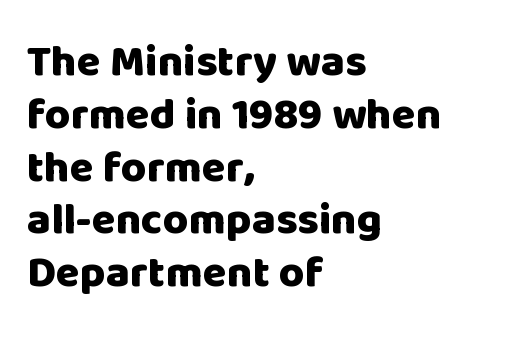
The image shows 44 px heavy sans-serif type, upright; set left-aligned, line spacing 1.2x, normal letter spacing, not underlined; low stroke contrast and a large x-height.
